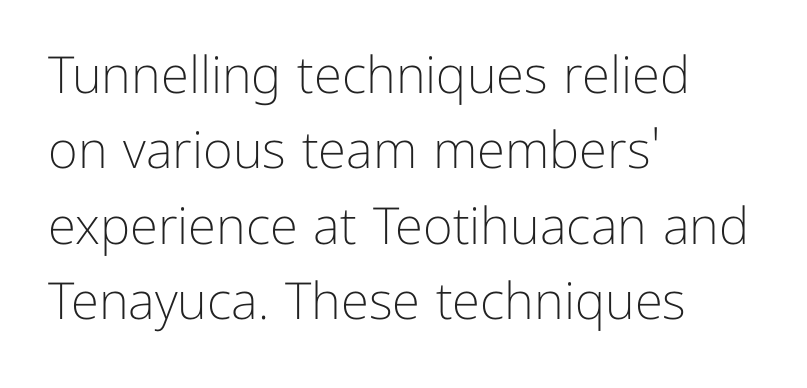
The image shows 51 px light sans-serif type, upright; set left-aligned, normal line spacing (1.48x), normal letter spacing, not underlined; low stroke contrast and a medium x-height.
